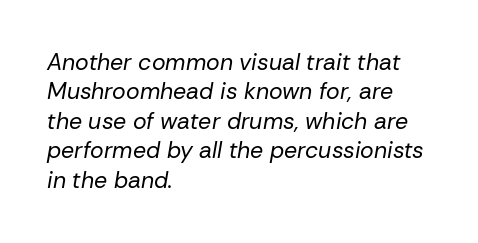
Q: Is the text bold? A: No.
Q: Is the text italic (slanted)? A: Yes, it leans right by about 10 degrees.
Q: Is the text underlined? A: No.
Q: How is the paragraph aligned? A: Left-aligned.
Q: Is the spacing between letters normal or unusually wide? A: Normal.
Q: Is the spacing between lines tight, normal or loose? A: Normal.
